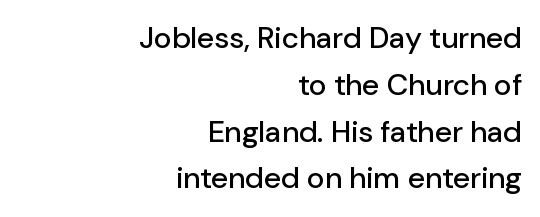
Q: Is the text italic (slanted)? A: No, it is upright.
Q: Is the typeface a serif or a sans-serif typeface? A: Sans-serif.
Q: Is the text underlined? A: No.
Q: How is the paragraph aligned? A: Right-aligned.
Q: Is the spacing between letters normal or unusually wide? A: Normal.
Q: Is the spacing between lines tight, normal or loose? A: Normal.
Q: Width (condensed, normal, or wide)? A: Normal.
Q: Stroke contrast? A: Low.
Q: x-height? A: Medium.
Q: Monospaced? A: No.
